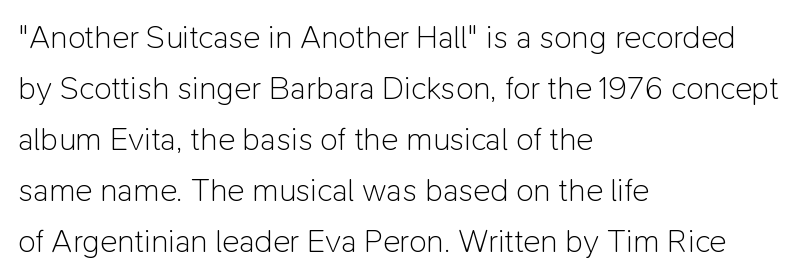
{"serif": "no", "italic": "no", "bold": "no", "weight": "light", "width": "normal", "stroke_contrast": "low", "x_height": "medium", "monospaced": "no", "underline": "no", "align": "left", "line_spacing": "normal", "line_spacing_ratio": 1.59, "letter_spacing": "normal", "letter_spacing_em": 0.0, "glyph_px": 32}
